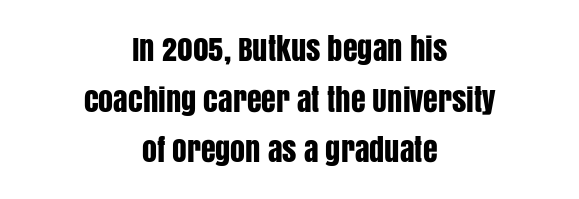
{"serif": "no", "italic": "no", "width": "condensed", "stroke_contrast": "low", "x_height": "large", "monospaced": "no", "underline": "no", "align": "center", "line_spacing": "normal", "line_spacing_ratio": 1.69, "letter_spacing": "normal", "letter_spacing_em": 0.0, "glyph_px": 30}
